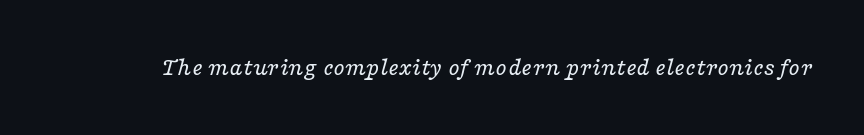
{"italic": "yes", "lean": "right", "slant_degrees": 16, "bold": "no", "underline": "no", "letter_spacing": "normal", "letter_spacing_em": 0.0, "glyph_px": 26}
